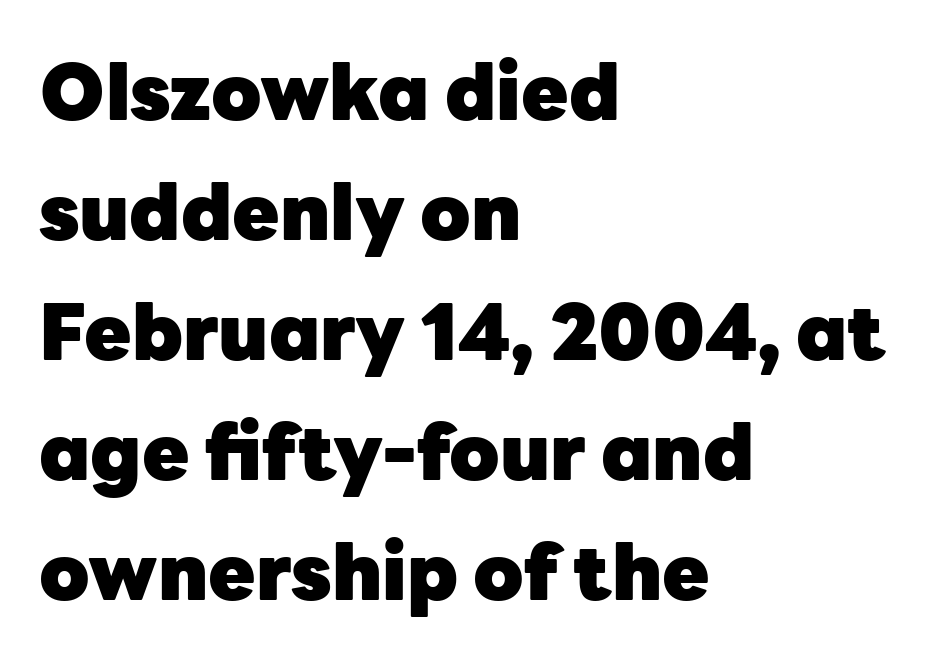
The rows are spaced the way most documents space them. Varying glyph widths throughout — classic text-font behaviour. When letters stand straight like this, we call the style roman or upright. Is this a sans? Yes — the strokes have no serifs. The zone under the glyphs is completely vacant.
